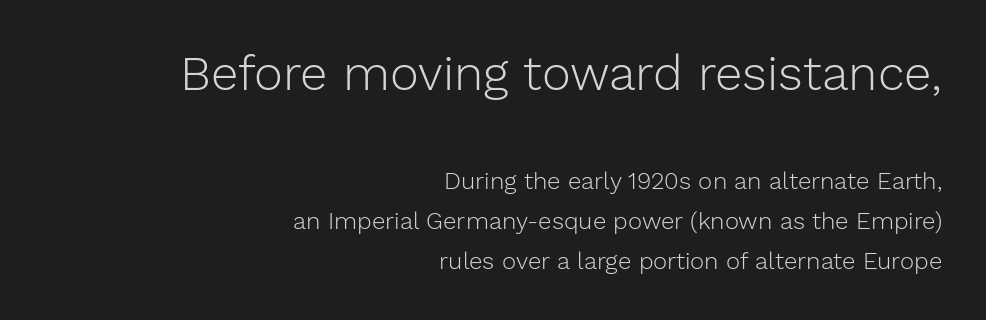
{"serif": "no", "italic": "no", "bold": "no", "weight": "light", "width": "normal", "stroke_contrast": "low", "x_height": "medium", "monospaced": "no", "underline": "no", "align": "right", "line_spacing": "normal", "line_spacing_ratio": 1.68, "letter_spacing": "normal", "letter_spacing_em": 0.0, "larger_block": "first", "size_ratio": 2.04, "glyph_px": 49}
